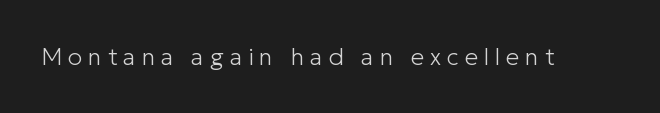
Q: Is the text bold? A: No.
Q: Is the text italic (slanted)? A: No, it is upright.
Q: Is the text underlined? A: No.
Q: Is the spacing between letters normal or unusually wide? A: Unusually wide.
